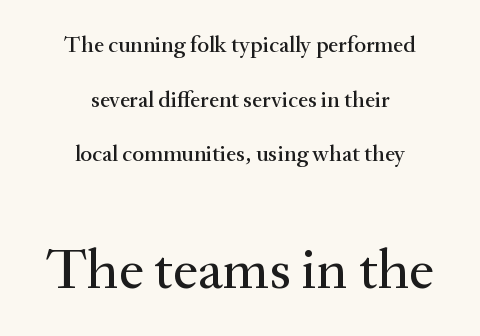
Horizontally, the lines are justified to the midpoint only. Words float on clear page, feet unadorned. Inter-character spacing is left at the font's built-in metrics. The letters stand straight up with perfectly vertical stems. Old-style or modern, the face here clearly has serifs.
